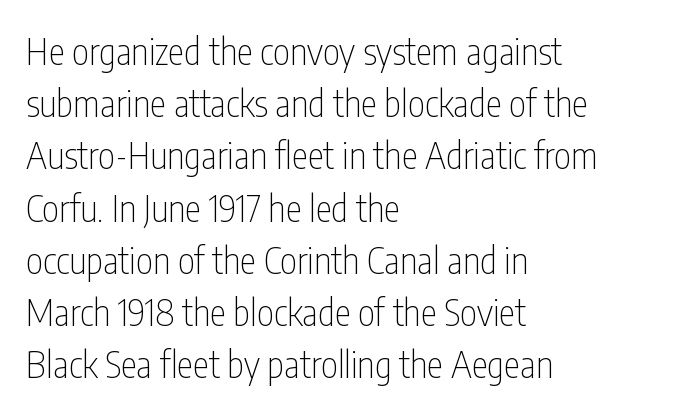
The image shows 37 px thin, condensed sans-serif type, upright; set left-aligned, normal line spacing (1.41x), normal letter spacing, not underlined; low stroke contrast and a medium x-height.
